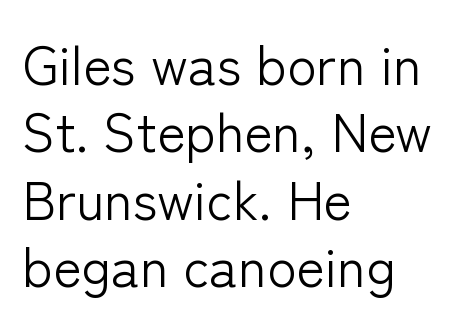
{"serif": "no", "italic": "no", "bold": "no", "weight": "light", "width": "normal", "stroke_contrast": "low", "x_height": "medium", "monospaced": "no", "underline": "no", "align": "left", "line_spacing": "normal", "line_spacing_ratio": 1.25, "letter_spacing": "normal", "letter_spacing_em": 0.0, "glyph_px": 54}
